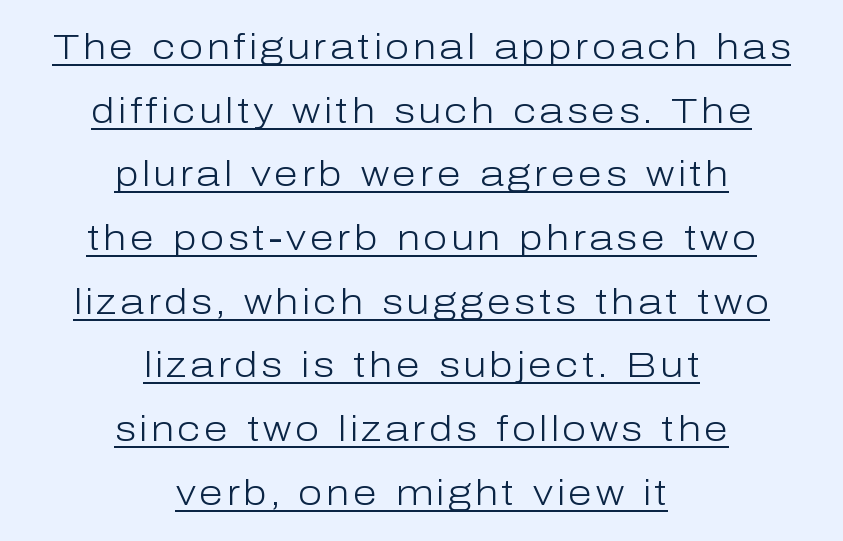
{"serif": "no", "italic": "no", "bold": "no", "weight": "light", "width": "normal", "stroke_contrast": "low", "x_height": "medium", "monospaced": "no", "underline": "yes", "align": "center", "line_spacing_ratio": 1.82, "glyph_px": 35}
